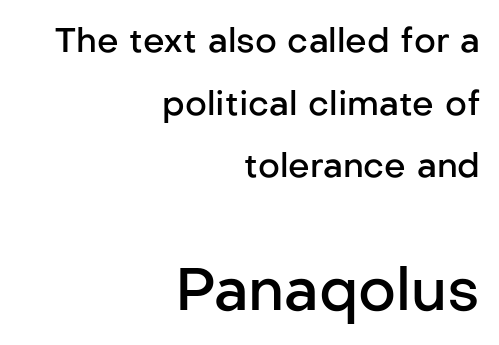
The image shows 59 px semibold sans-serif type, upright; set right-aligned, line spacing 1.84x, normal letter spacing, not underlined; the second (bottom) block is 1.74x larger; low stroke contrast and a medium x-height.
